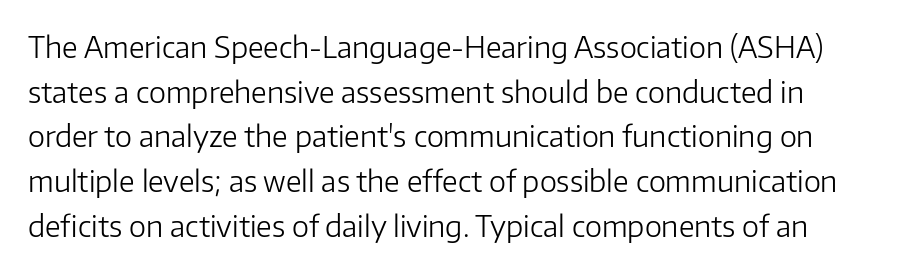
The image shows 29 px light sans-serif type, upright; set normal line spacing (1.54x), normal letter spacing, not underlined; low stroke contrast and a medium x-height.
